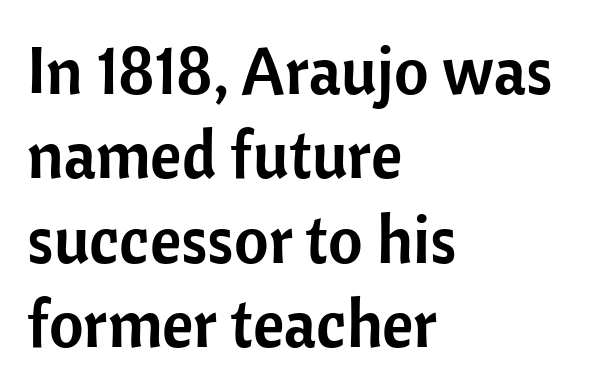
The axis of the letterforms is exactly vertical. The paragraph has a hard left edge and a soft right edge. Character widths vary here, with narrow letters taking less room than wide ones. The type is set solid horizontally, with unmodified tracking. The face used here is a sans, in the tradition of grotesques and geometrics.
